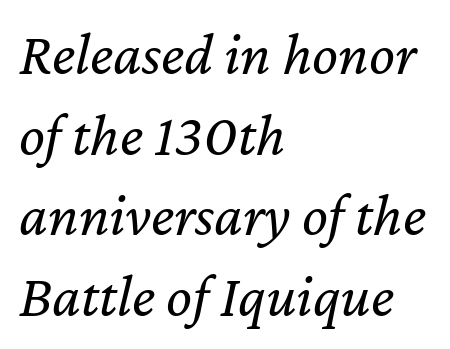
{"italic": "yes", "lean": "right", "slant_degrees": 12, "bold": "no", "weight": "regular", "width": "normal", "stroke_contrast": "low", "x_height": "medium", "monospaced": "no", "underline": "no", "align": "left", "line_spacing": "normal", "line_spacing_ratio": 1.32, "letter_spacing": "normal", "letter_spacing_em": 0.0, "glyph_px": 61}
